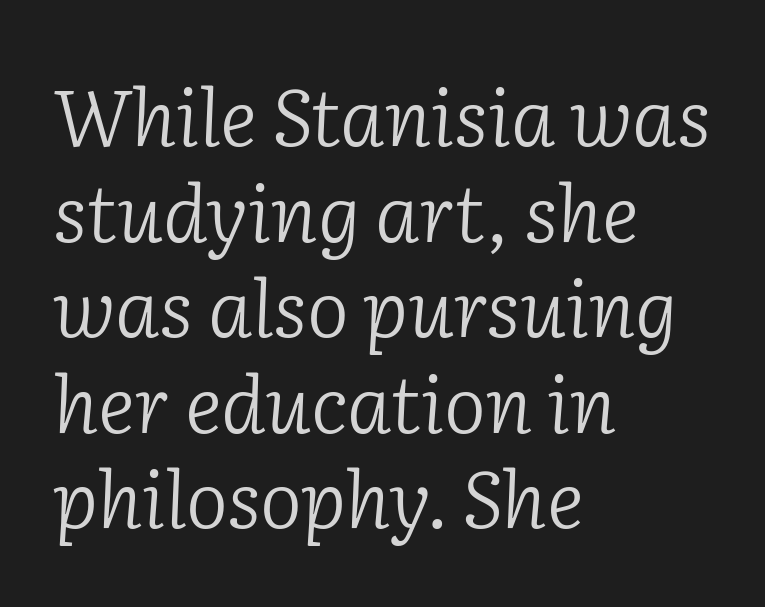
Q: Is the text bold? A: No.
Q: Is the text italic (slanted)? A: Yes, it leans right by about 2 degrees.
Q: Is the typeface a serif or a sans-serif typeface? A: Serif.
Q: Is the text underlined? A: No.
Q: How is the paragraph aligned? A: Left-aligned.
Q: Is the spacing between letters normal or unusually wide? A: Normal.
Q: Width (condensed, normal, or wide)? A: Normal.
Q: Stroke contrast? A: Low.
Q: x-height? A: Medium.
Q: Monospaced? A: No.
